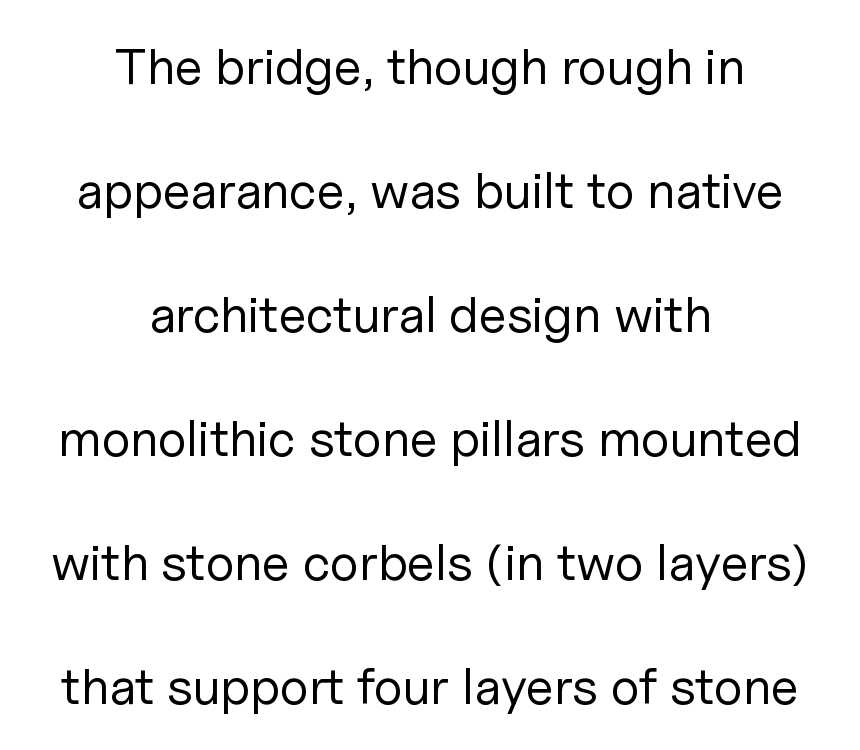
Q: Is the text bold? A: No.
Q: Is the text italic (slanted)? A: No, it is upright.
Q: Is the typeface a serif or a sans-serif typeface? A: Sans-serif.
Q: Is the text underlined? A: No.
Q: How is the paragraph aligned? A: Centered.
Q: Is the spacing between letters normal or unusually wide? A: Normal.
Q: Is the spacing between lines tight, normal or loose? A: Loose.
Q: Width (condensed, normal, or wide)? A: Normal.
Q: Stroke contrast? A: Low.
Q: x-height? A: Medium.
Q: Monospaced? A: No.
